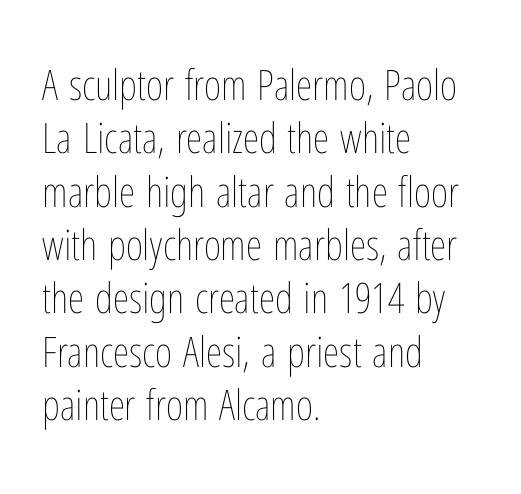
Q: Is the text bold? A: No.
Q: Is the text italic (slanted)? A: No, it is upright.
Q: Is the text underlined? A: No.
Q: How is the paragraph aligned? A: Left-aligned.
Q: Is the spacing between letters normal or unusually wide? A: Normal.
Q: Is the spacing between lines tight, normal or loose? A: Normal.
Q: Width (condensed, normal, or wide)? A: Condensed.
Q: Stroke contrast? A: Low.
Q: x-height? A: Medium.
Q: Monospaced? A: No.
